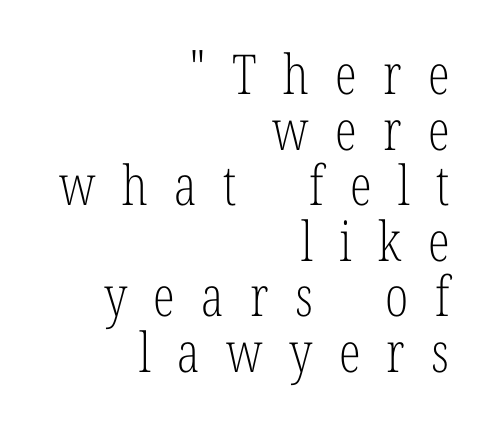
Nope, not italic — everything's standing straight. Stem width sits at or under what a default text font uses. Glyph-to-glyph distance is far greater than everyday printed text. What's the leading like? Squeezed, with rows nearly overlapping. The face used here is proportionally spaced, like ordinary book or web type.
